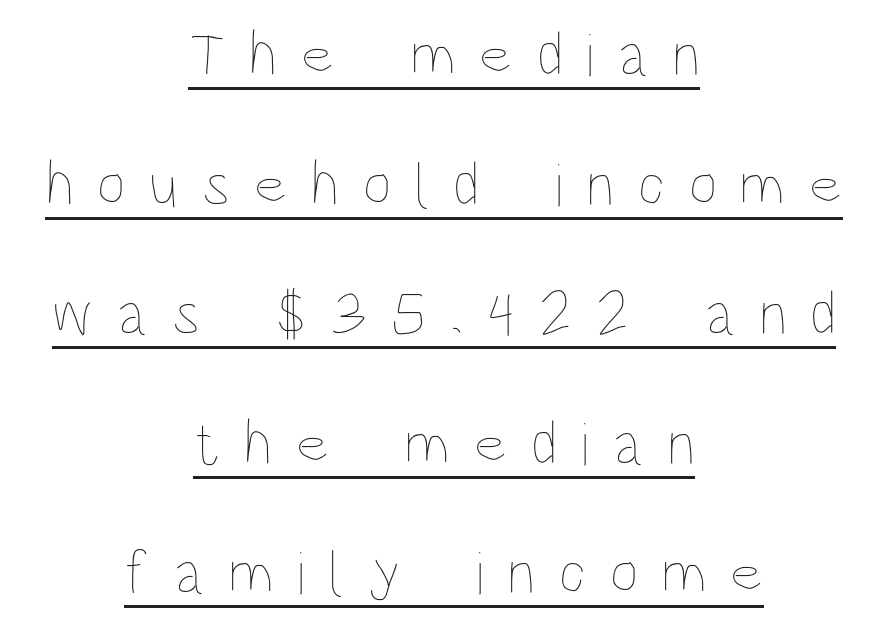
{"italic": "no", "bold": "no", "weight": "thin", "width": "condensed", "stroke_contrast": "low", "x_height": "large", "monospaced": "no", "underline": "yes", "align": "center", "line_spacing": "loose", "line_spacing_ratio": 2.09, "letter_spacing": "wide", "letter_spacing_em": 0.39, "glyph_px": 62}
